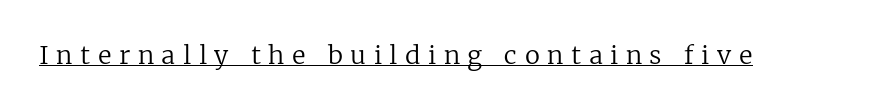
The image shows 25 px text type, upright; set unusually wide letter spacing (+0.3 em), underlined.
